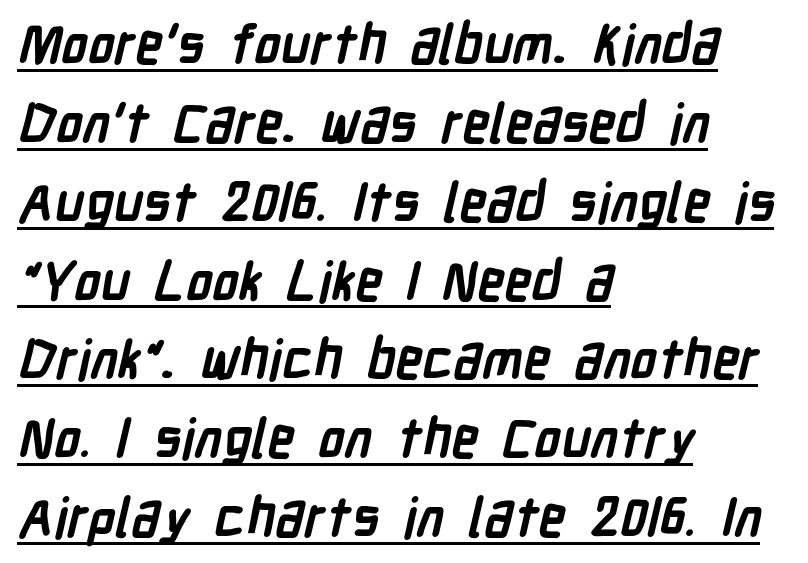
The image shows 54 px semibold, condensed sans-serif type; set left-aligned, normal line spacing (1.46x), normal letter spacing, underlined; low stroke contrast and a medium x-height.
